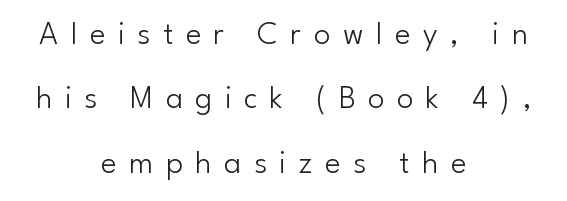
{"serif": "no", "italic": "no", "bold": "no", "weight": "light", "width": "normal", "stroke_contrast": "low", "x_height": "small", "monospaced": "no", "underline": "no", "align": "center", "line_spacing": "loose", "line_spacing_ratio": 1.95, "letter_spacing": "wide", "letter_spacing_em": 0.38, "glyph_px": 33}
